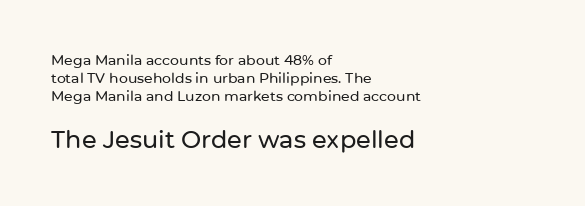
If you measured baseline to baseline, you'd find a middling distance. Short and long lines alike share a common starting point at left. Clear beneath every line of the passage. The rendering keeps characters at their native spacing. Visually, the bottom section dominates because its glyphs are scaled up.
